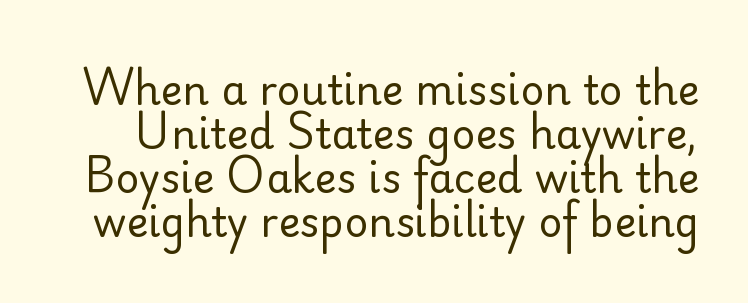
The image shows 41 px regular-weight sans-serif type, upright; set tight line spacing (1.07x), normal letter spacing, not underlined; low stroke contrast and a small x-height.
